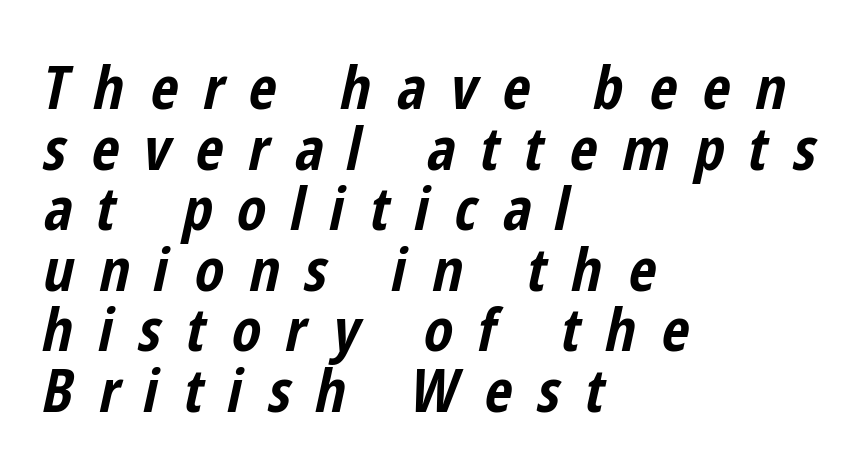
The image shows 60 px bold, condensed type, italic (leaning right); set left-aligned, tight line spacing (1.01x), unusually wide letter spacing (+0.42 em), not underlined; low stroke contrast and a medium x-height.
